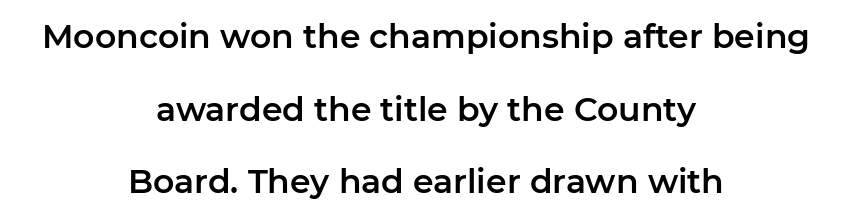
Layout note: lines centered. This is roman type, the default non-slanted kind. Observe the ordinary spacing: letters are neighbours, not strangers. Descenders are the only things crossing below the line. You can tell from the bare stems that sans-serif type was used.
